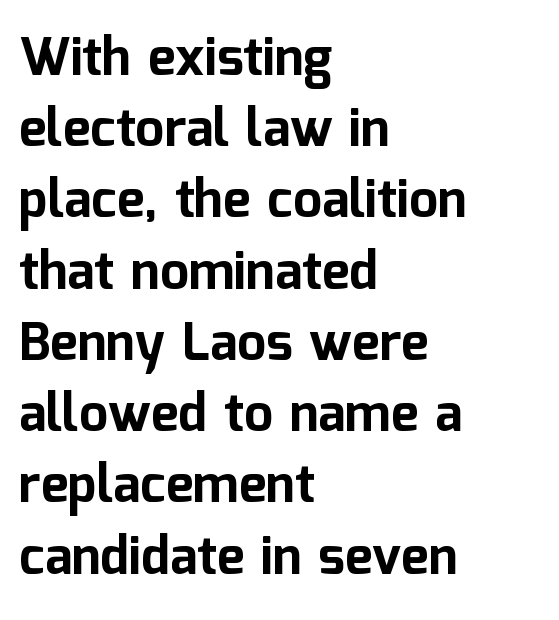
The lettering holds an erect, upright posture throughout. No extra tracking has been applied to these lines. Look at the bottom of the vertical strokes: they stop flat, with no serifs. Lines of text with bare space underneath. Where is the straight margin? On the left. Its strokes are broad and dark, the hallmark of bold type.
